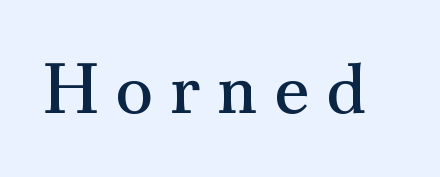
The image shows 71 px regular-weight serif type, upright; set unusually wide letter spacing (+0.22 em), not underlined; medium stroke contrast and a small x-height.
